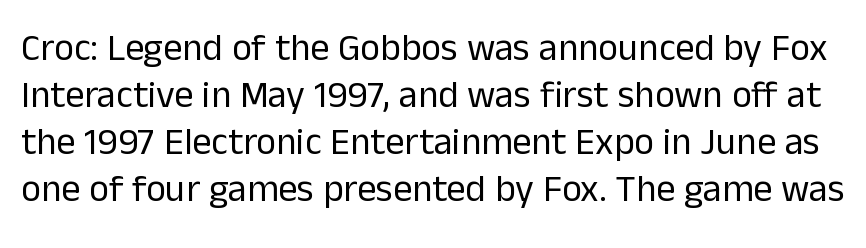
Q: Is the text bold? A: No.
Q: Is the text italic (slanted)? A: No, it is upright.
Q: Is the typeface a serif or a sans-serif typeface? A: Sans-serif.
Q: Is the text underlined? A: No.
Q: Is the spacing between letters normal or unusually wide? A: Normal.
Q: Width (condensed, normal, or wide)? A: Normal.
Q: Stroke contrast? A: Low.
Q: x-height? A: Medium.
Q: Monospaced? A: No.
